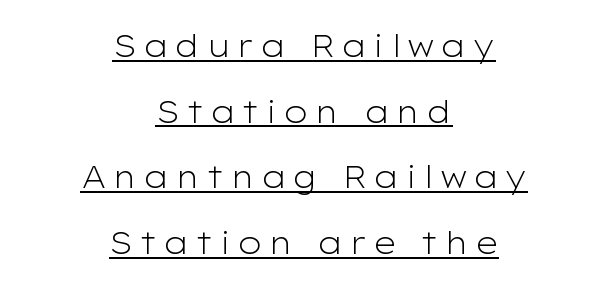
Beneath each row of characters lies a ruled line. Ascenders rise straight up at ninety degrees. This sample has the flowing, uneven cadence of proportional lettering. The compositor balanced each line on the midline.
